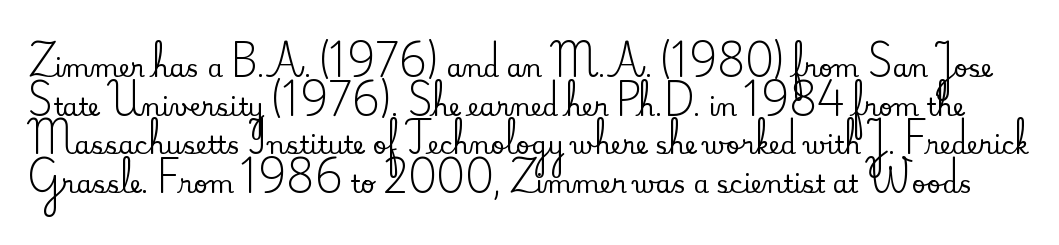
Q: Is the text italic (slanted)? A: No, it is upright.
Q: Is the text underlined? A: No.
Q: Is the spacing between letters normal or unusually wide? A: Normal.
Q: Is the spacing between lines tight, normal or loose? A: Normal.
